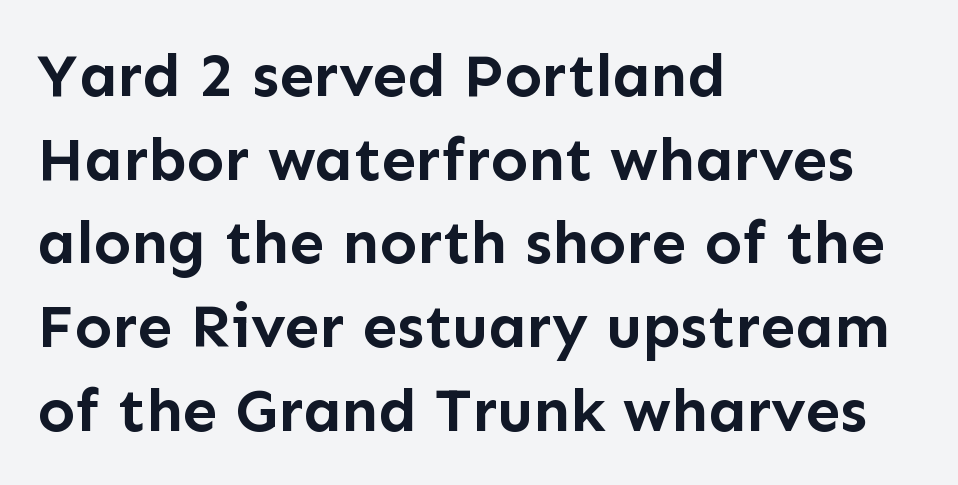
{"serif": "no", "italic": "no", "bold": "yes", "weight": "semibold", "width": "normal", "stroke_contrast": "low", "x_height": "medium", "monospaced": "no", "underline": "no", "align": "left", "line_spacing": "normal", "line_spacing_ratio": 1.35, "letter_spacing": "normal", "letter_spacing_em": 0.0, "glyph_px": 62}
